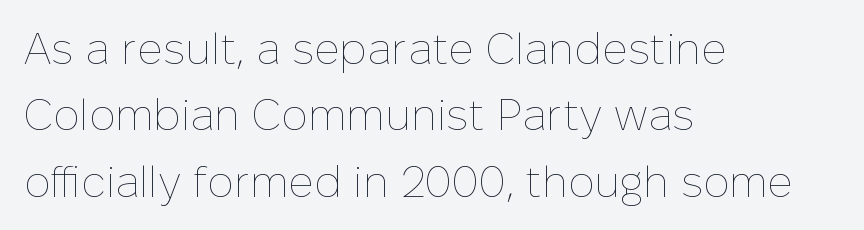
Q: Is the text bold? A: No.
Q: Is the text italic (slanted)? A: No, it is upright.
Q: Is the text underlined? A: No.
Q: How is the paragraph aligned? A: Left-aligned.
Q: Is the spacing between letters normal or unusually wide? A: Normal.
Q: Is the spacing between lines tight, normal or loose? A: Normal.
Q: Width (condensed, normal, or wide)? A: Normal.
Q: Stroke contrast? A: Low.
Q: x-height? A: Medium.
Q: Monospaced? A: No.
